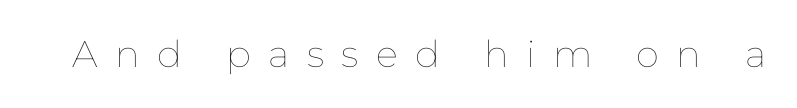
The image shows 37 px thin type, upright; set unusually wide letter spacing (+0.47 em), not underlined; low stroke contrast and a medium x-height.
